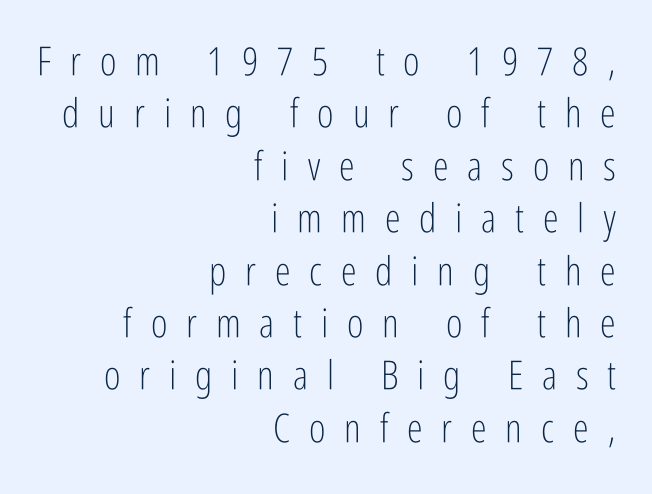
Q: Is the text bold? A: No.
Q: Is the text italic (slanted)? A: No, it is upright.
Q: Is the typeface a serif or a sans-serif typeface? A: Sans-serif.
Q: Is the text underlined? A: No.
Q: How is the paragraph aligned? A: Right-aligned.
Q: Is the spacing between letters normal or unusually wide? A: Unusually wide.
Q: Is the spacing between lines tight, normal or loose? A: Normal.
Q: Width (condensed, normal, or wide)? A: Condensed.
Q: Stroke contrast? A: Low.
Q: x-height? A: Medium.
Q: Monospaced? A: No.
